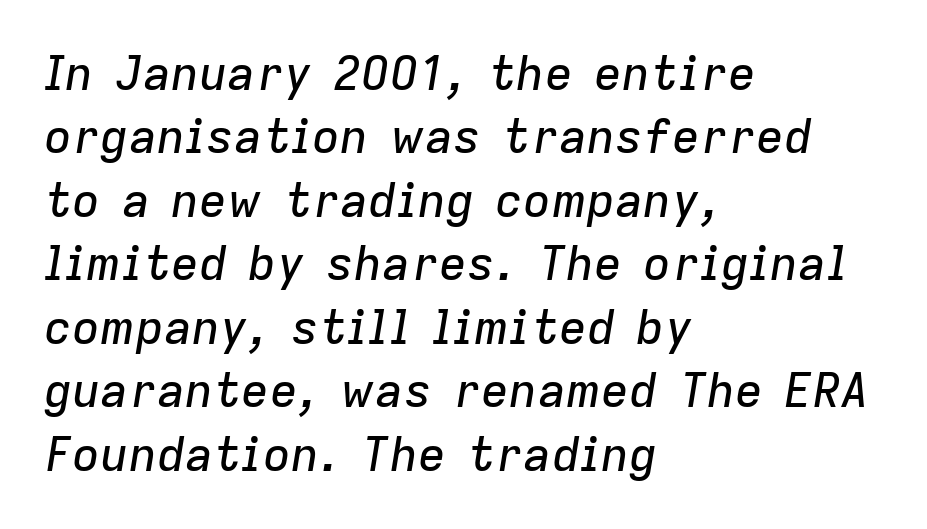
The image shows 47 px text type, italic (leaning right); set left-aligned, normal line spacing (1.35x), normal letter spacing, not underlined; low stroke contrast and a medium x-height.
